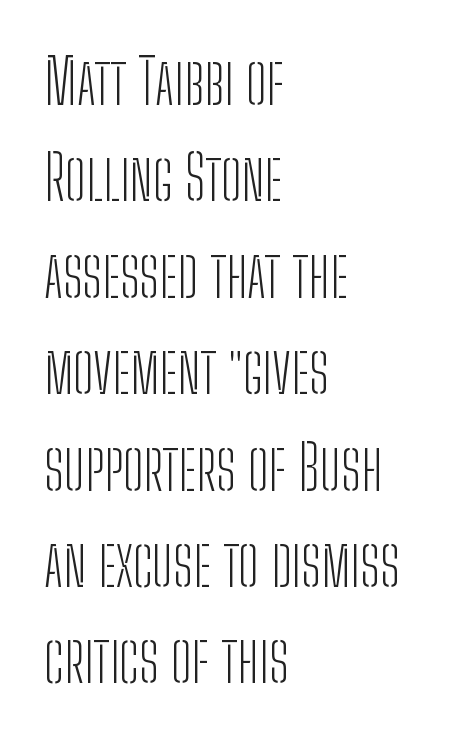
{"serif": "no", "italic": "no", "bold": "no", "weight": "light", "width": "condensed", "stroke_contrast": "low", "x_height": "medium", "monospaced": "no", "underline": "no", "align": "left", "line_spacing": "normal", "line_spacing_ratio": 1.58, "letter_spacing": "normal", "letter_spacing_em": 0.0, "glyph_px": 61}
